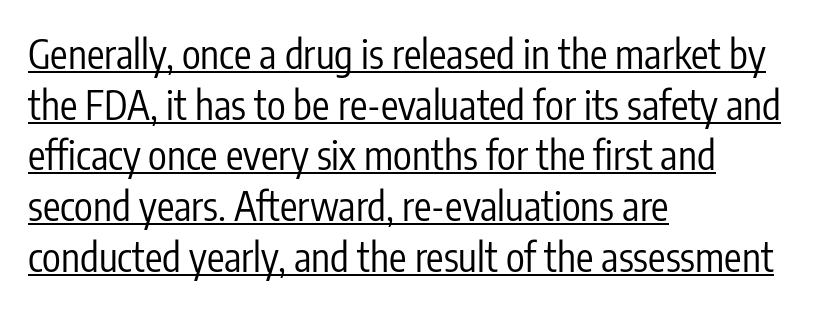
Look at the bottom of the vertical strokes: they stop flat, with no serifs. Character widths vary here, with narrow letters taking less room than wide ones. The letterforms sit at book weight or below. The rendered words wear a rule along their underside. The line-height multiplier appears to be the usual default. Horizontal alignment here is leftward, the default for most running prose.
